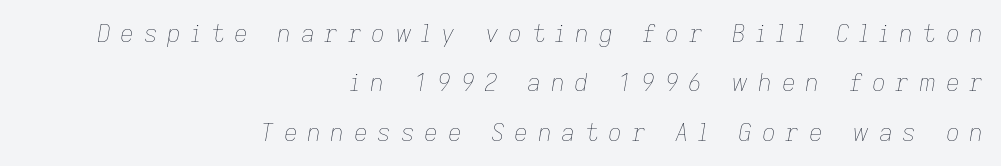
These lines were composed using italics. The space directly below the letters is spotless. Visually the block forms a straight wall on the right and a jagged coastline on the left. The type is letterspaced generously, with wide tracking. What's the leading like? Stretched, with rows far apart. The typesetting does not lean heavy: it is not bold.
